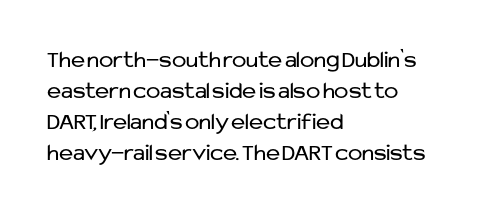
The image shows 24 px text type, upright; set left-aligned, normal line spacing (1.29x), normal letter spacing, not underlined.
